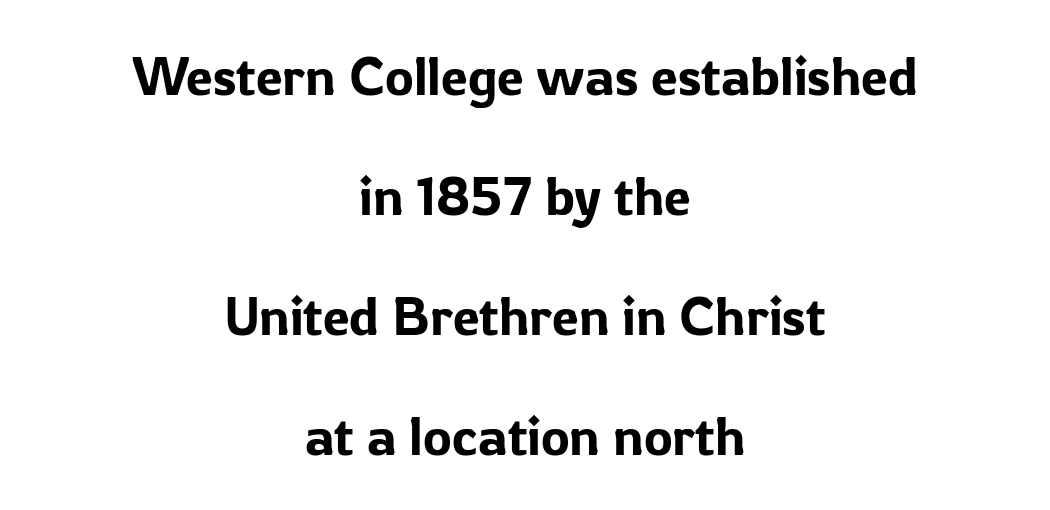
The image shows 54 px sans-serif type, upright; set centered, loose line spacing (2.22x), normal letter spacing, not underlined; low stroke contrast and a medium x-height.
